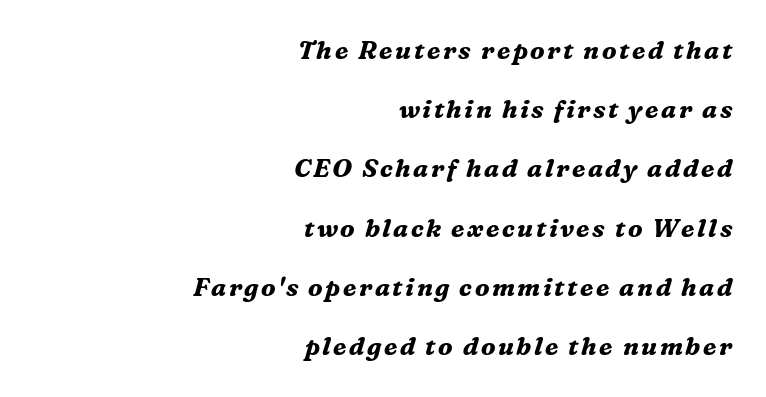
Q: Is the text bold? A: Yes.
Q: Is the text italic (slanted)? A: Yes, it leans right by about 16 degrees.
Q: Is the text underlined? A: No.
Q: How is the paragraph aligned? A: Right-aligned.
Q: Is the spacing between lines tight, normal or loose? A: Loose.
